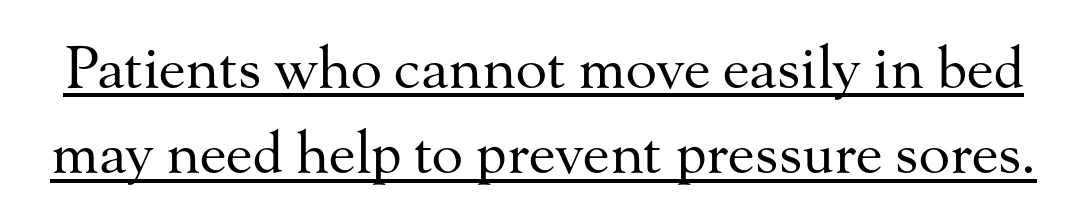
{"serif": "yes", "italic": "no", "bold": "no", "weight": "regular", "width": "normal", "stroke_contrast": "medium", "x_height": "small", "monospaced": "no", "underline": "yes", "line_spacing": "normal", "line_spacing_ratio": 1.47, "letter_spacing": "normal", "letter_spacing_em": 0.0, "glyph_px": 58}
